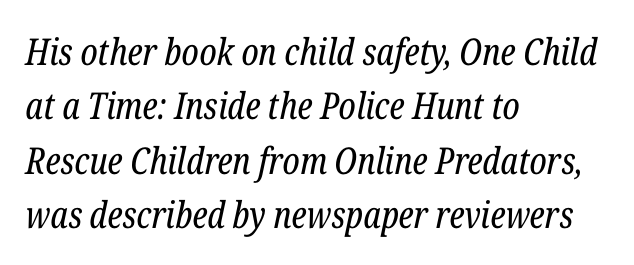
Q: Is the text bold? A: No.
Q: Is the text italic (slanted)? A: Yes, it leans right by about 12 degrees.
Q: Is the typeface a serif or a sans-serif typeface? A: Serif.
Q: Is the text underlined? A: No.
Q: How is the paragraph aligned? A: Left-aligned.
Q: Is the spacing between letters normal or unusually wide? A: Normal.
Q: Is the spacing between lines tight, normal or loose? A: Normal.
Q: Width (condensed, normal, or wide)? A: Condensed.
Q: Stroke contrast? A: Low.
Q: x-height? A: Medium.
Q: Monospaced? A: No.
